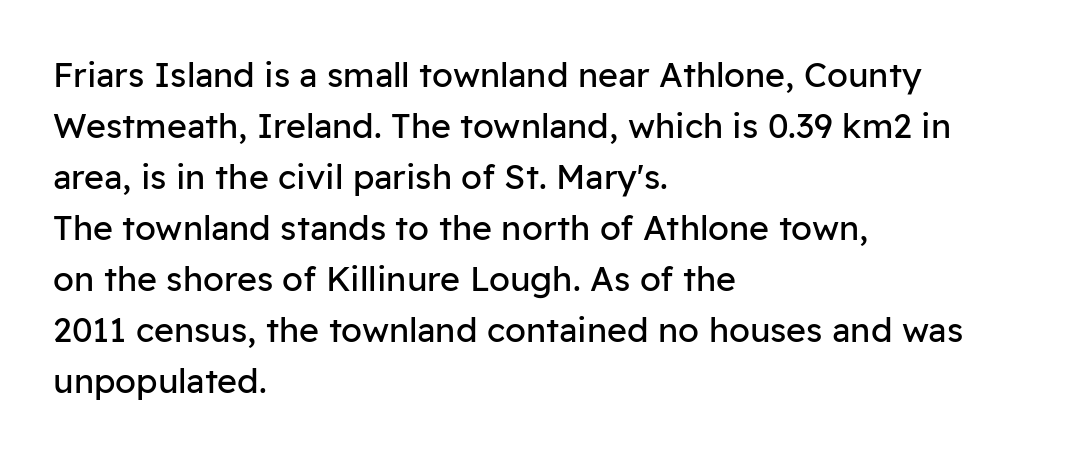
{"serif": "no", "italic": "no", "bold": "no", "weight": "regular", "width": "normal", "stroke_contrast": "low", "x_height": "medium", "monospaced": "no", "underline": "no", "align": "left", "line_spacing": "normal", "line_spacing_ratio": 1.5, "letter_spacing": "normal", "letter_spacing_em": 0.0, "glyph_px": 34}
